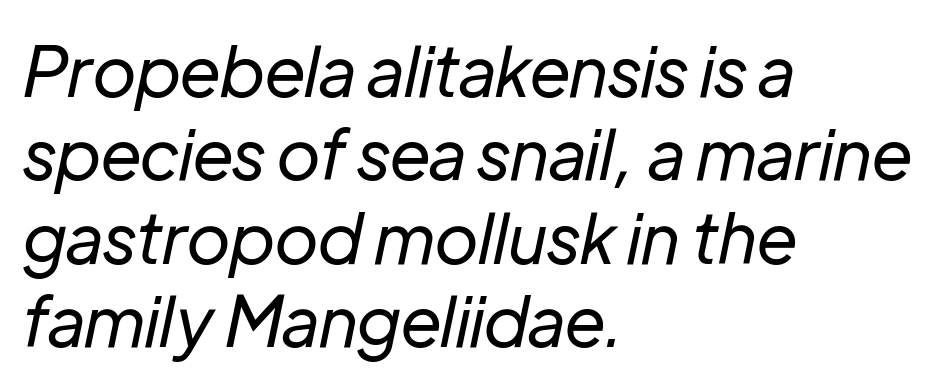
Q: Is the text bold? A: No.
Q: Is the text italic (slanted)? A: Yes, it leans right by about 12 degrees.
Q: Is the text underlined? A: No.
Q: How is the paragraph aligned? A: Left-aligned.
Q: Is the spacing between letters normal or unusually wide? A: Normal.
Q: Width (condensed, normal, or wide)? A: Normal.
Q: Stroke contrast? A: Low.
Q: x-height? A: Medium.
Q: Monospaced? A: No.
